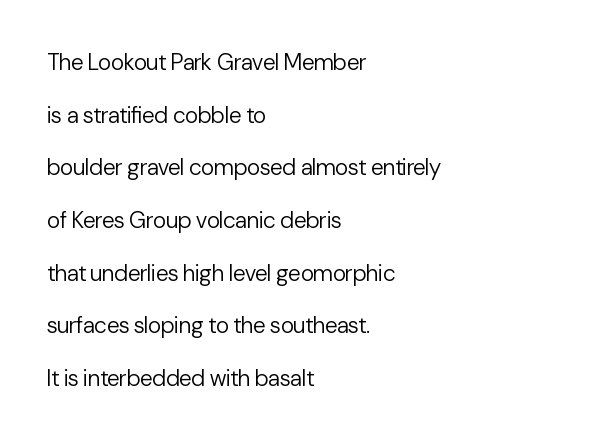
These lines are set flush left with a ragged right edge. Honestly, the rows look like they've been pulled way apart. This is not heavy type; no bold has been used. Italic? Not at all — the glyphs are vertical. Unmarked baselines from the first word to the last. This rendering leaves character spacing at its baseline value.
